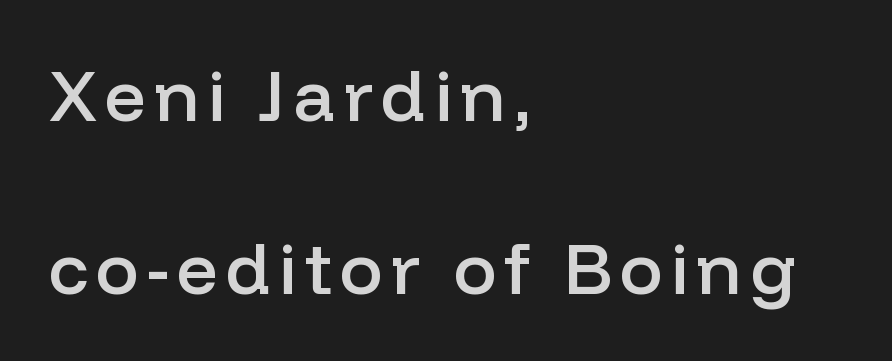
{"serif": "no", "italic": "no", "bold": "semi", "weight": "semibold", "width": "normal", "stroke_contrast": "low", "x_height": "medium", "monospaced": "no", "underline": "no", "align": "left", "line_spacing": "loose", "line_spacing_ratio": 2.4, "glyph_px": 72}
